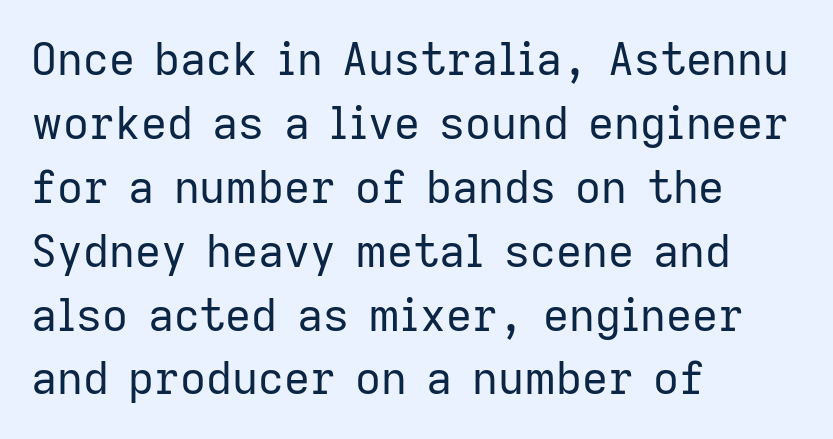
{"serif": "no", "italic": "no", "bold": "no", "weight": "regular", "width": "normal", "stroke_contrast": "low", "x_height": "medium", "monospaced": "no", "underline": "no", "align": "left", "line_spacing": "normal", "line_spacing_ratio": 1.42, "letter_spacing": "normal", "letter_spacing_em": 0.0, "glyph_px": 45}
